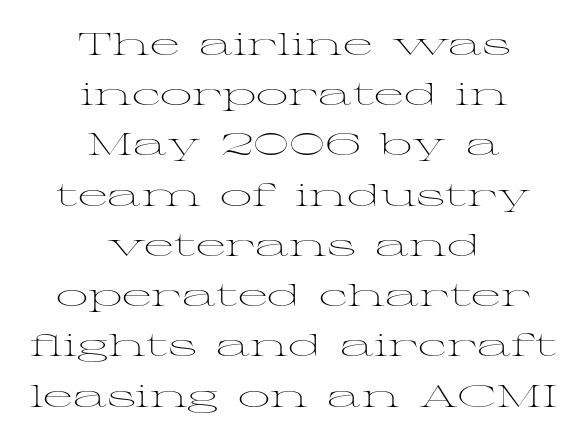
The image shows 32 px light, wide serif type, upright; set centered, normal line spacing (1.57x), normal letter spacing, not underlined; medium stroke contrast and a medium x-height.
